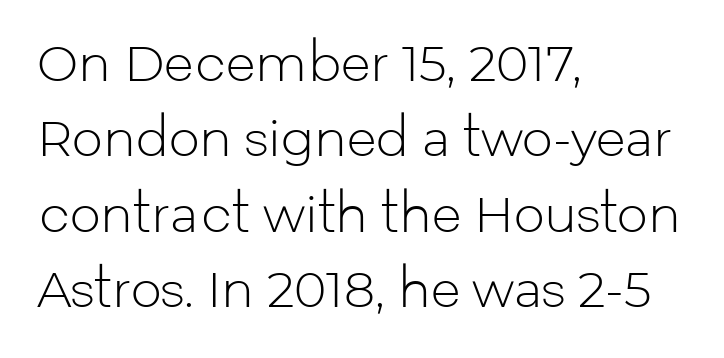
Q: Is the text bold? A: No.
Q: Is the text italic (slanted)? A: No, it is upright.
Q: Is the typeface a serif or a sans-serif typeface? A: Sans-serif.
Q: Is the text underlined? A: No.
Q: How is the paragraph aligned? A: Left-aligned.
Q: Is the spacing between letters normal or unusually wide? A: Normal.
Q: Is the spacing between lines tight, normal or loose? A: Normal.
Q: Width (condensed, normal, or wide)? A: Normal.
Q: Stroke contrast? A: Low.
Q: x-height? A: Medium.
Q: Monospaced? A: No.
